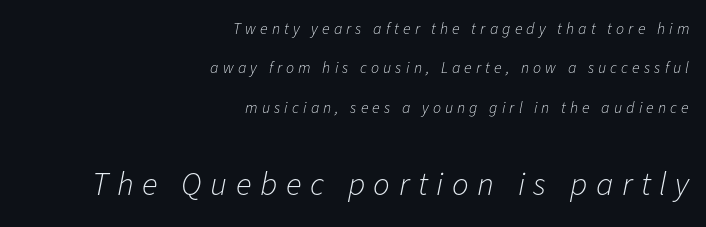
{"italic": "yes", "lean": "right", "slant_degrees": 11, "bold": "no", "weight": "light", "width": "normal", "stroke_contrast": "low", "x_height": "medium", "monospaced": "no", "underline": "no", "align": "right", "line_spacing": "loose", "line_spacing_ratio": 2.46, "letter_spacing": "wide", "letter_spacing_em": 0.26, "larger_block": "second", "size_ratio": 2.06, "glyph_px": 33}
